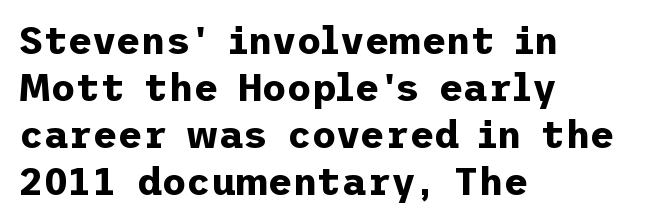
Any mark beneath the type? The region is blank. The line texture is even and compact thanks to regular tracking. These lines are set flush left with a ragged right edge. The text was rendered using a sans face with plain stroke endings. Every stem runs plumb, perpendicular to the baseline. Typographic density is high because the face is bold.
